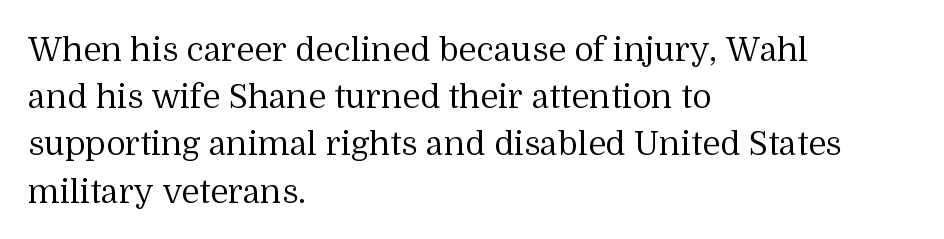
The image shows 33 px regular-weight serif type, upright; set left-aligned, normal line spacing (1.43x), normal letter spacing, not underlined; medium stroke contrast and a medium x-height.
